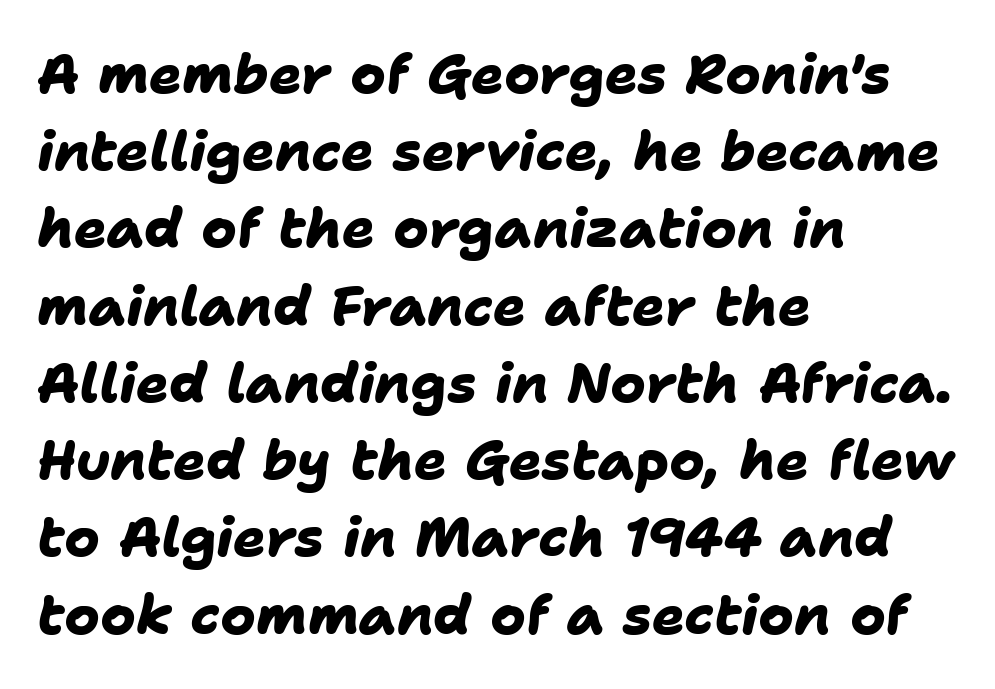
The image shows 54 px heavy sans-serif type; set left-aligned, normal line spacing (1.43x), normal letter spacing, not underlined; low stroke contrast and a medium x-height.
